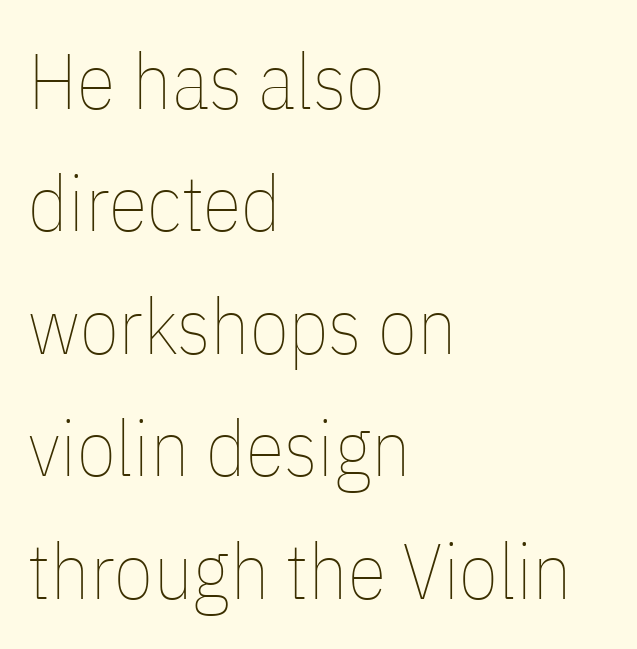
Which margin do the lines hug? The left one — the right edge is uneven. Do the letters lean? They stand straight. Quick note: interline space is typical. Stems here are at most as thick as an everyday book face.
